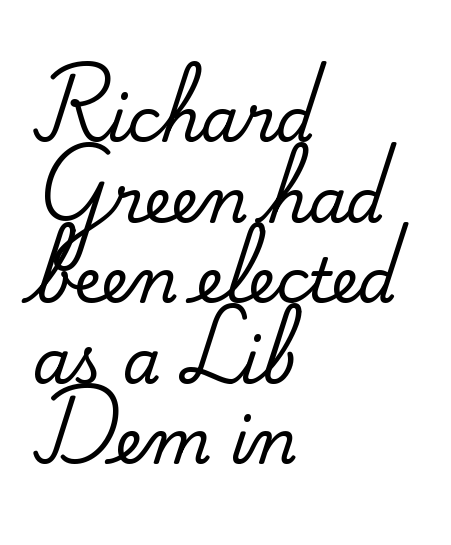
{"serif": "yes", "width": "normal", "stroke_contrast": "medium", "x_height": "small", "monospaced": "no", "underline": "no", "align": "left", "line_spacing": "normal", "line_spacing_ratio": 1.32, "letter_spacing": "normal", "letter_spacing_em": 0.0, "glyph_px": 61}
